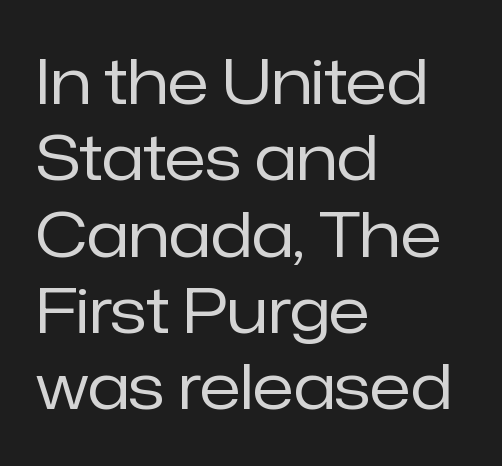
Leftover space on each line is placed entirely after the last word. The passage shown is typed in a proportional face where columns would drift. Rule under the text: the space is simply empty. This is roman type, the default non-slanted kind. The rendering keeps characters at their native spacing.
